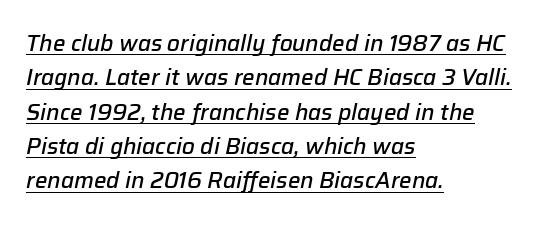
Q: Is the text bold? A: Semi-bold.
Q: Is the text italic (slanted)? A: Yes, it leans right by about 12 degrees.
Q: Is the text underlined? A: Yes.
Q: How is the paragraph aligned? A: Left-aligned.
Q: Is the spacing between letters normal or unusually wide? A: Normal.
Q: Is the spacing between lines tight, normal or loose? A: Normal.
